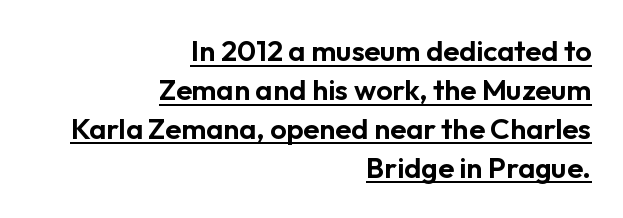
{"serif": "no", "italic": "no", "width": "normal", "stroke_contrast": "low", "x_height": "medium", "monospaced": "no", "underline": "yes", "align": "right", "line_spacing": "normal", "line_spacing_ratio": 1.34, "letter_spacing": "normal", "letter_spacing_em": 0.0, "glyph_px": 29}
